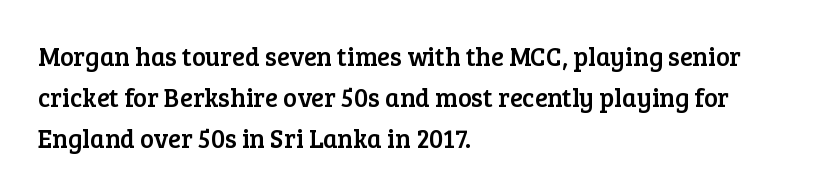
The space between consecutive lines is moderate. This sample uses plain, unmodified letter spacing. Layout note: lines flush left. No italicization has been applied; the sample stays upright. The passage shown is not underscored anywhere.
